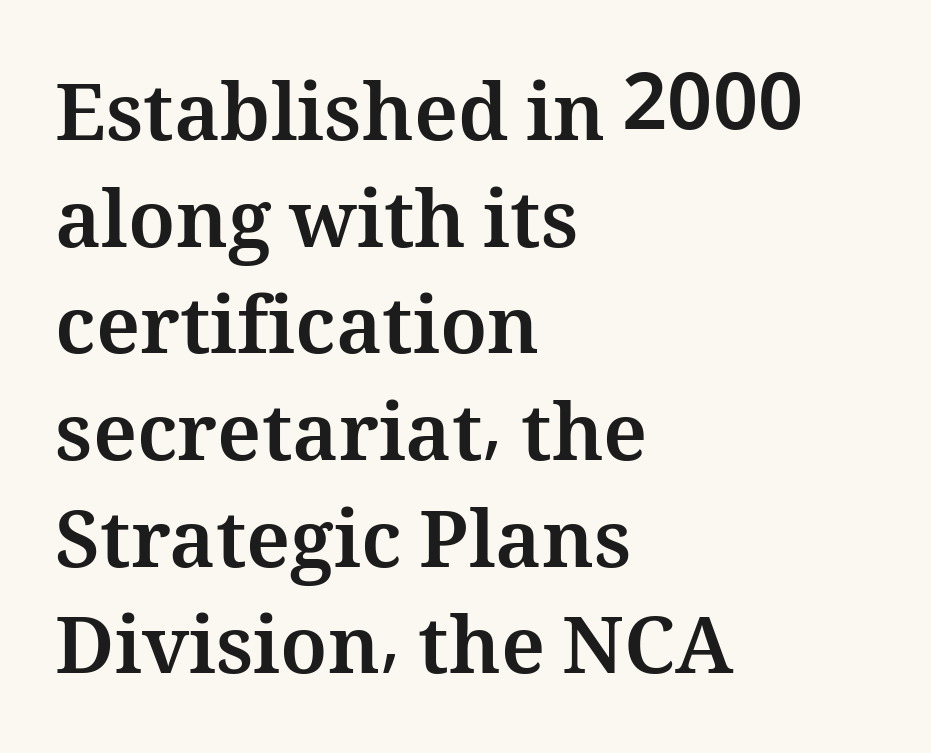
The image shows 79 px bold type, upright; set left-aligned, normal line spacing (1.35x), normal letter spacing, not underlined; medium stroke contrast and a medium x-height.
